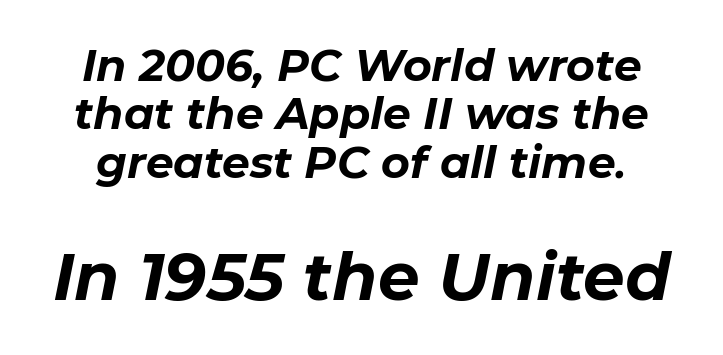
Q: Is the text bold? A: Yes.
Q: Is the text italic (slanted)? A: Yes, it leans right by about 11 degrees.
Q: Is the text underlined? A: No.
Q: Is the spacing between letters normal or unusually wide? A: Normal.
Q: Is the spacing between lines tight, normal or loose? A: Tight.
Q: Which block of text is set in a larger size, the first (top) or the second (bottom)? A: The second (bottom) one.
Q: Width (condensed, normal, or wide)? A: Normal.
Q: Stroke contrast? A: Low.
Q: x-height? A: Medium.
Q: Monospaced? A: No.
